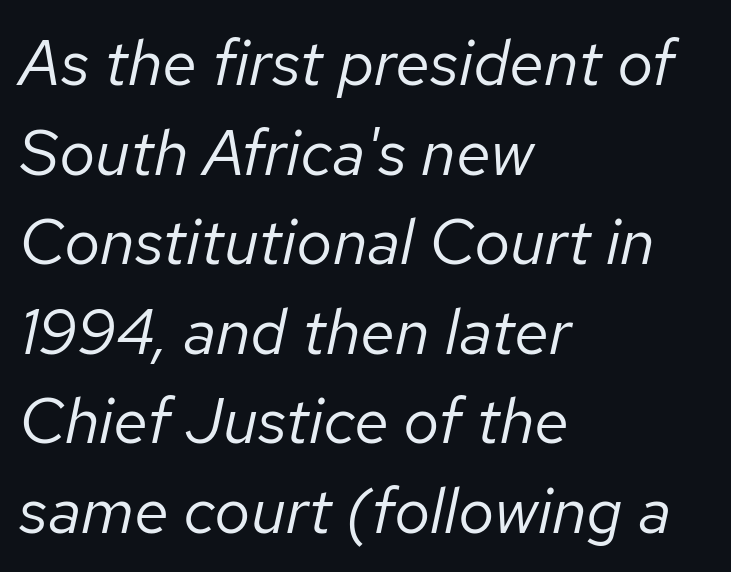
The passage shown is not bold in any degree. Here the designer chose a conventional face with non-uniform glyph widths. Tracking here is standard; glyphs follow each other at the usual distance. These lines were composed using italics. Students, observe: this is what conventionally led text looks like.
